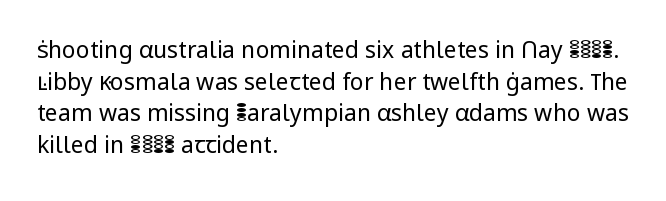
The image shows 23 px text type, upright; set left-aligned, normal line spacing (1.38x), normal letter spacing, not underlined.
